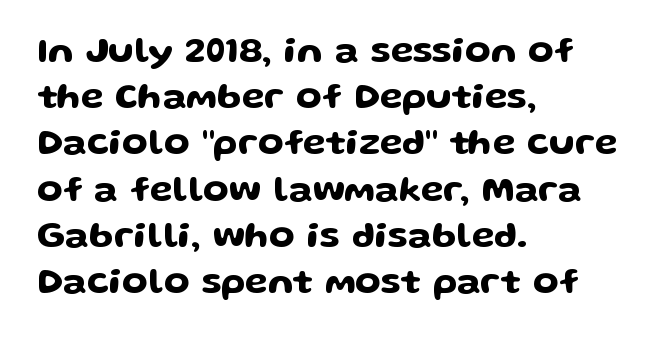
The image shows 37 px wide sans-serif type, upright; set left-aligned, normal line spacing (1.25x), normal letter spacing, not underlined; low stroke contrast and a medium x-height.
